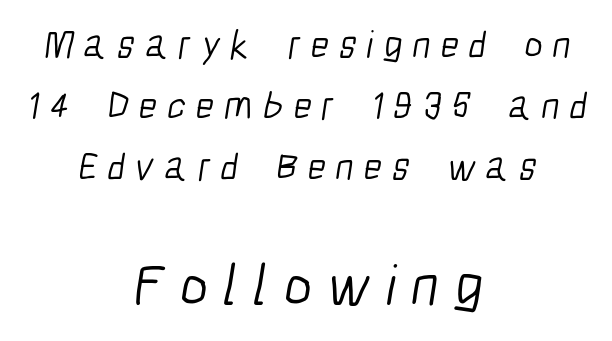
{"serif": "no", "bold": "no", "weight": "light", "width": "condensed", "stroke_contrast": "low", "x_height": "medium", "monospaced": "no", "underline": "no", "align": "center", "line_spacing": "normal", "line_spacing_ratio": 1.57, "letter_spacing": "wide", "letter_spacing_em": 0.26, "larger_block": "second", "size_ratio": 1.51, "glyph_px": 59}
